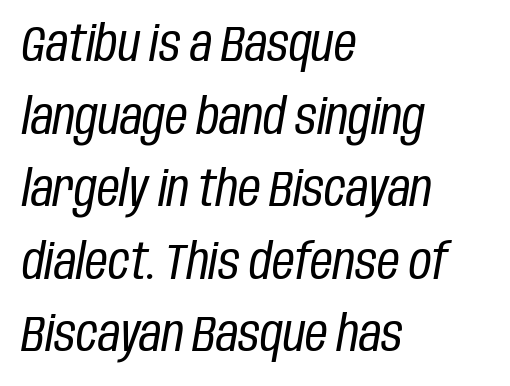
{"italic": "yes", "lean": "right", "slant_degrees": 10, "bold": "no", "weight": "regular", "width": "condensed", "stroke_contrast": "low", "x_height": "large", "monospaced": "no", "underline": "no", "align": "left", "line_spacing": "normal", "line_spacing_ratio": 1.48, "letter_spacing": "normal", "letter_spacing_em": 0.0, "glyph_px": 49}
